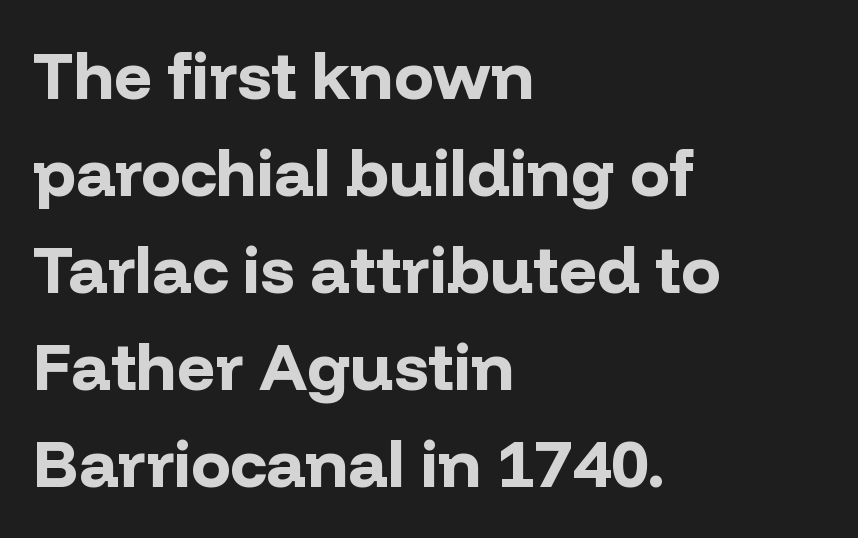
{"serif": "no", "italic": "no", "bold": "yes", "weight": "bold", "width": "normal", "stroke_contrast": "low", "x_height": "medium", "monospaced": "no", "underline": "no", "align": "left", "line_spacing": "normal", "line_spacing_ratio": 1.47, "letter_spacing": "normal", "letter_spacing_em": 0.0, "glyph_px": 66}
